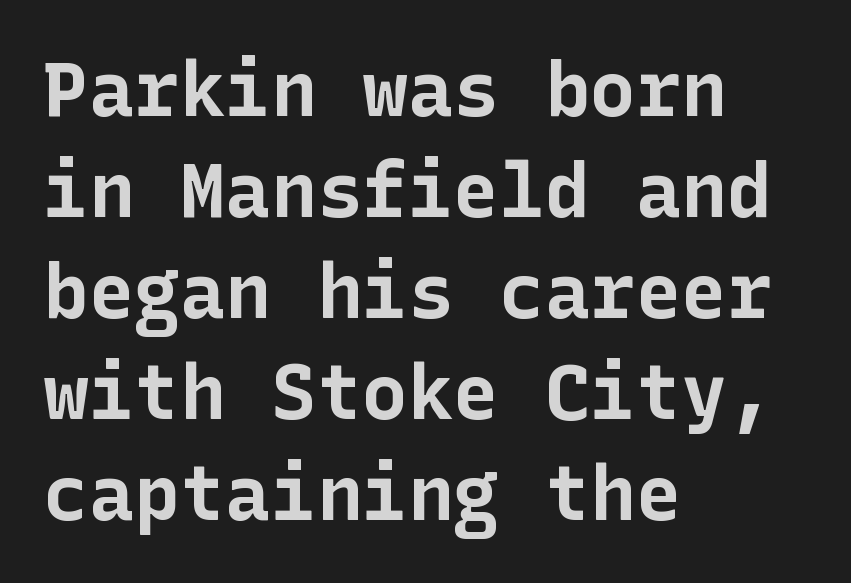
The image shows 76 px bold sans-serif type, upright; set left-aligned, normal line spacing (1.33x), normal letter spacing, not underlined; low stroke contrast and a medium x-height.
